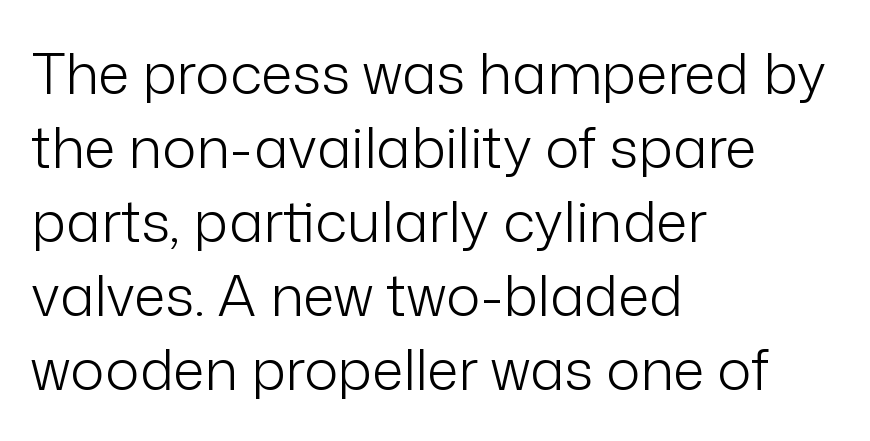
Q: Is the text bold? A: No.
Q: Is the text italic (slanted)? A: No, it is upright.
Q: Is the typeface a serif or a sans-serif typeface? A: Sans-serif.
Q: Is the text underlined? A: No.
Q: How is the paragraph aligned? A: Left-aligned.
Q: Is the spacing between letters normal or unusually wide? A: Normal.
Q: Is the spacing between lines tight, normal or loose? A: Normal.
Q: Width (condensed, normal, or wide)? A: Normal.
Q: Stroke contrast? A: Low.
Q: x-height? A: Medium.
Q: Monospaced? A: No.
